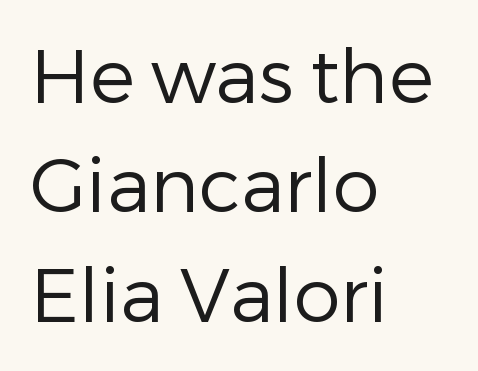
The image shows 75 px regular-weight sans-serif type, upright; set left-aligned, normal line spacing (1.46x), normal letter spacing, not underlined; low stroke contrast and a medium x-height.
